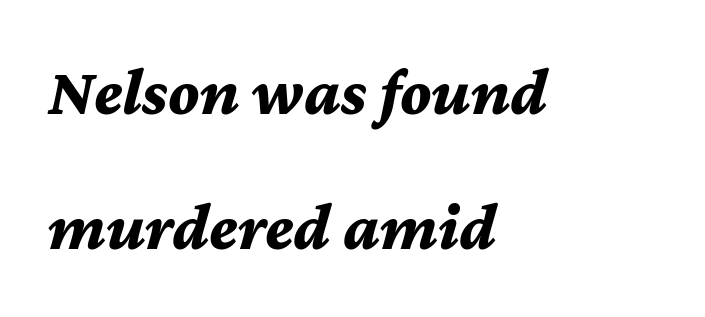
The image shows 67 px bold type, italic (leaning right); set left-aligned, loose line spacing (2.01x), normal letter spacing, not underlined; medium stroke contrast and a medium x-height.
